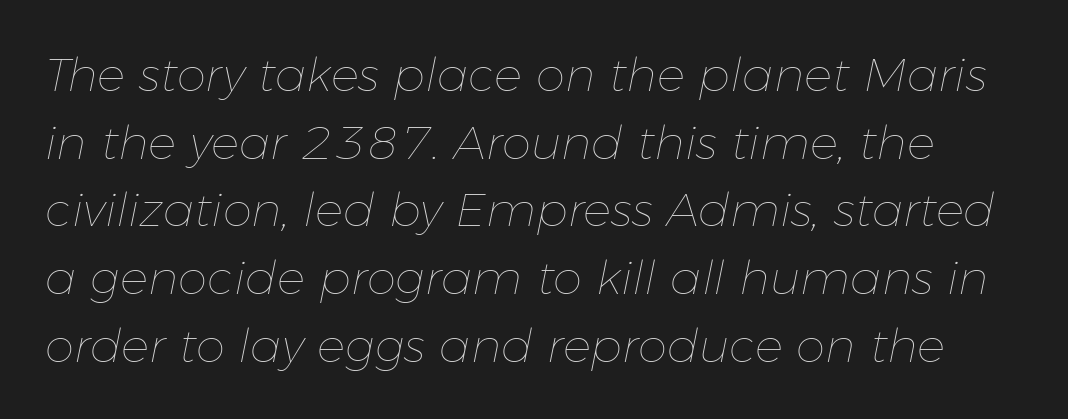
The image shows 47 px thin type, italic (leaning right); set normal line spacing (1.44x), normal letter spacing, not underlined; low stroke contrast and a medium x-height.
